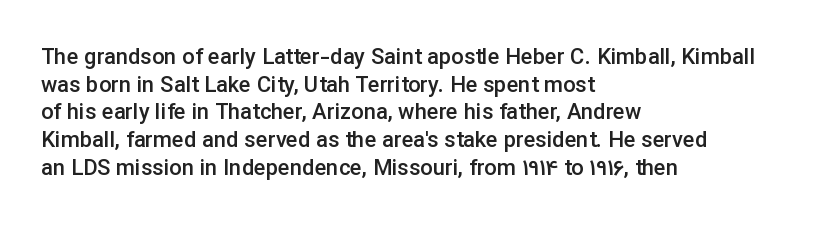
Q: Is the text bold? A: Semi-bold.
Q: Is the text italic (slanted)? A: No, it is upright.
Q: Is the text underlined? A: No.
Q: How is the paragraph aligned? A: Left-aligned.
Q: Is the spacing between letters normal or unusually wide? A: Normal.
Q: Is the spacing between lines tight, normal or loose? A: Normal.
